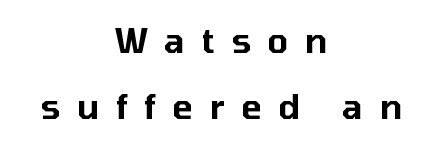
The image shows 34 px sans-serif type, upright; set centered, loose line spacing (1.93x), unusually wide letter spacing (+0.49 em), not underlined; low stroke contrast and a medium x-height.
